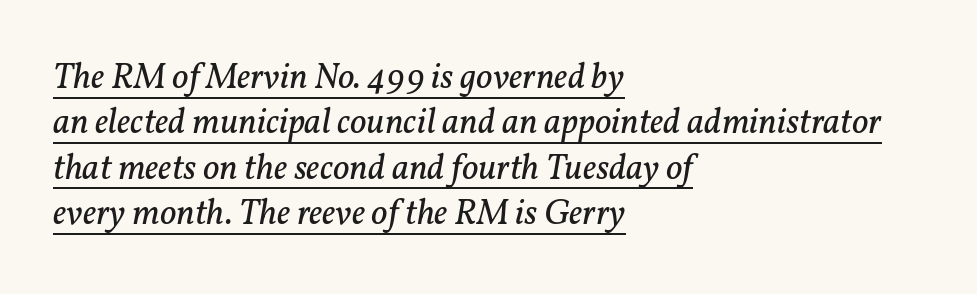
The glyphs look as if they've been sheared to an angle. These lines sit exactly where default settings would place them. The glyphs in this specimen are seriffed. Varying glyph widths throughout — classic text-font behaviour.
